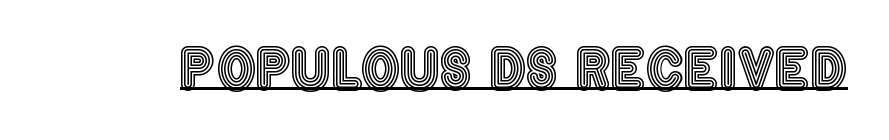
The image shows 55 px condensed type, upright; set normal letter spacing, underlined; a large x-height.
